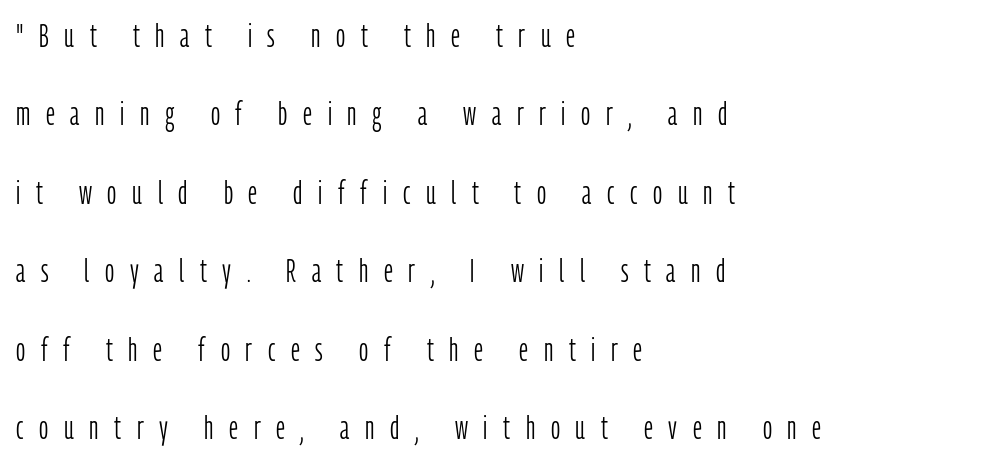
Each line starts at the same left margin while the right side varies. The letters advance in unequal steps, a hallmark of proportional type. Every stem runs plumb, perpendicular to the baseline. Typographically, this falls in the sans-serif category. How would I describe the line gaps? Wide and relaxed.
